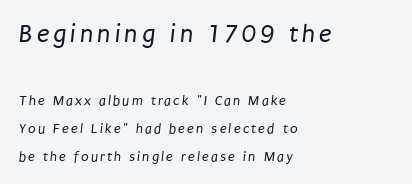
Q: Is the text bold? A: No.
Q: Is the text underlined? A: No.
Q: How is the paragraph aligned? A: Left-aligned.
Q: Is the spacing between lines tight, normal or loose? A: Loose.
Q: Which block of text is set in a larger size, the first (top) or the second (bottom)? A: The first (top) one.
